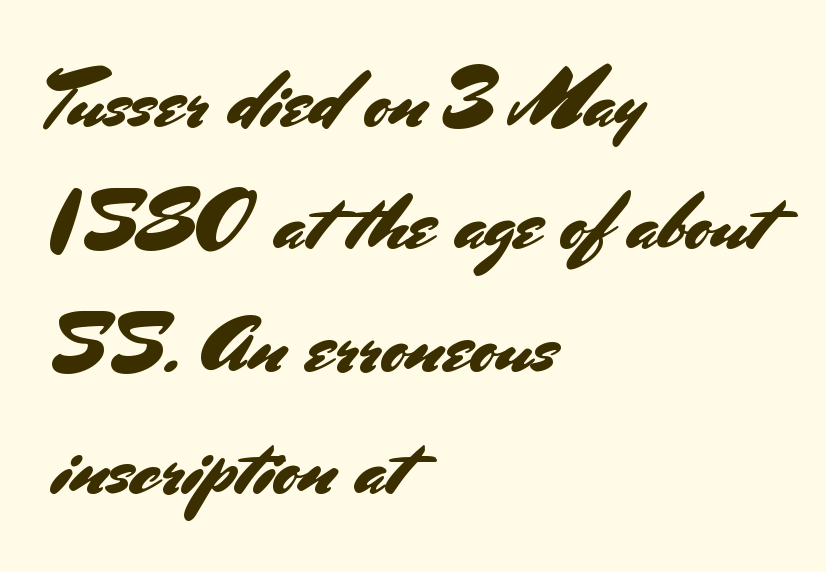
Q: Is the text italic (slanted)? A: Yes.
Q: Is the typeface a serif or a sans-serif typeface? A: Sans-serif.
Q: Is the text underlined? A: No.
Q: How is the paragraph aligned? A: Left-aligned.
Q: Is the spacing between letters normal or unusually wide? A: Normal.
Q: Is the spacing between lines tight, normal or loose? A: Normal.
Q: Width (condensed, normal, or wide)? A: Normal.
Q: Stroke contrast? A: Medium.
Q: x-height? A: Small.
Q: Monospaced? A: No.
